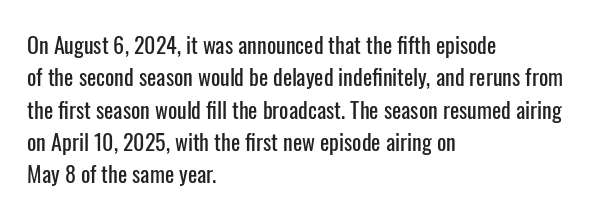
Q: Is the text italic (slanted)? A: No, it is upright.
Q: Is the text underlined? A: No.
Q: How is the paragraph aligned? A: Left-aligned.
Q: Is the spacing between letters normal or unusually wide? A: Normal.
Q: Is the spacing between lines tight, normal or loose? A: Normal.
